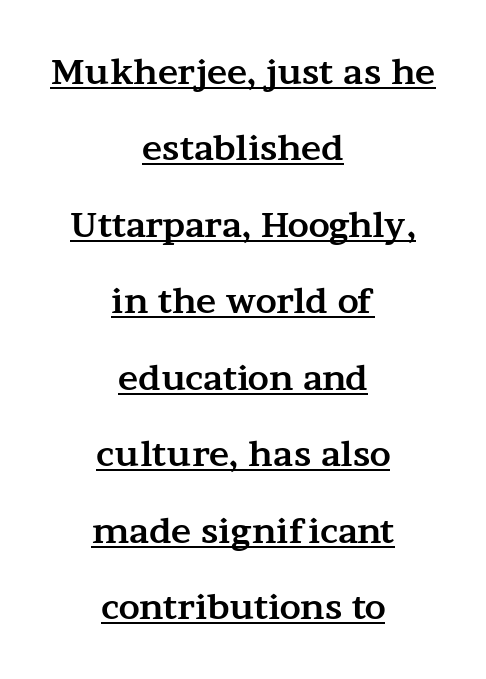
Q: Is the text bold? A: Yes.
Q: Is the text italic (slanted)? A: No, it is upright.
Q: Is the typeface a serif or a sans-serif typeface? A: Serif.
Q: Is the text underlined? A: Yes.
Q: How is the paragraph aligned? A: Centered.
Q: Is the spacing between letters normal or unusually wide? A: Normal.
Q: Is the spacing between lines tight, normal or loose? A: Loose.
Q: Width (condensed, normal, or wide)? A: Wide.
Q: Stroke contrast? A: Medium.
Q: x-height? A: Medium.
Q: Monospaced? A: No.
